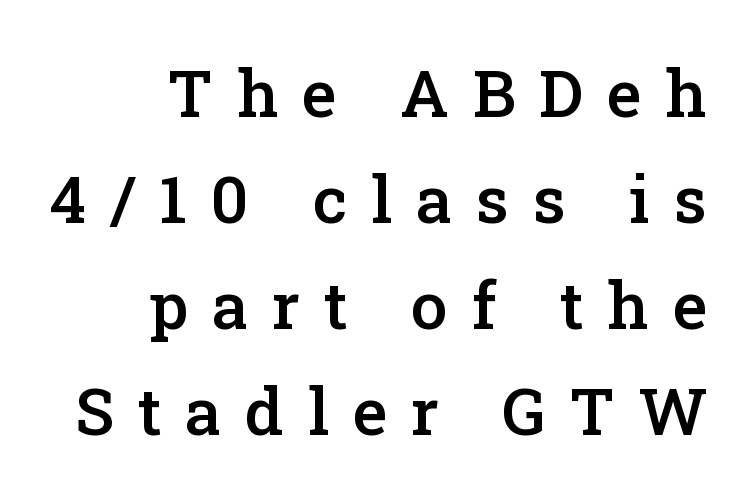
The image shows 65 px semibold serif type, upright; set right-aligned, normal line spacing (1.63x), unusually wide letter spacing (+0.37 em), not underlined; low stroke contrast and a medium x-height.
